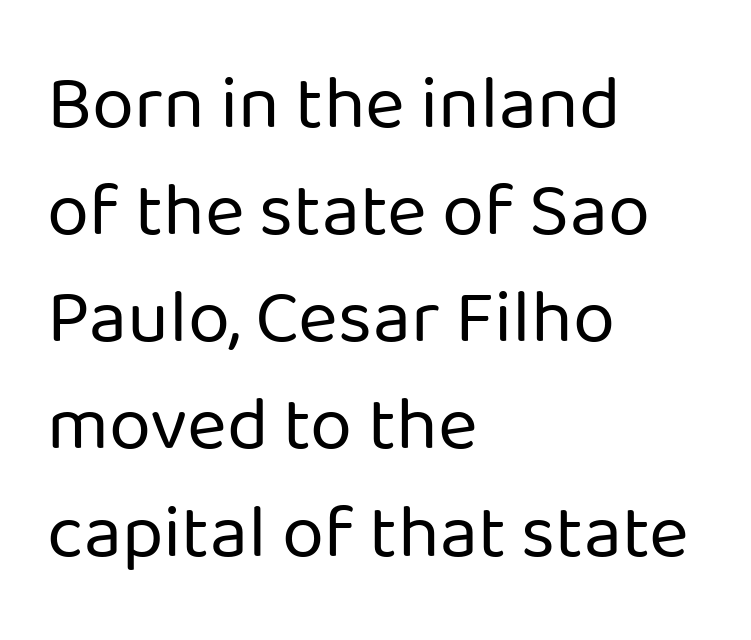
The lines in this sample share a left origin and differ only in where they stop. Serif or sans? Sans — the stroke terminals are bare. Each new line begins a customary step beneath the previous one. The foot of each line stays bare and open.
